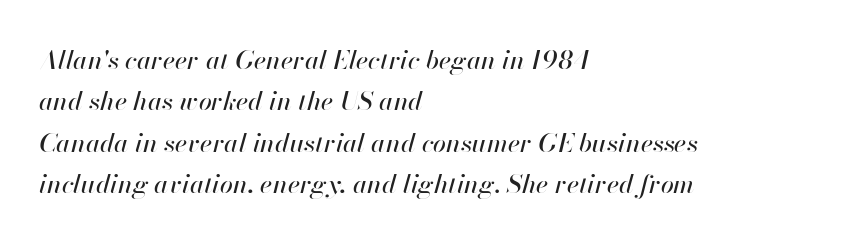
Q: Is the text italic (slanted)? A: Yes, it leans right by about 13 degrees.
Q: Is the text underlined? A: No.
Q: How is the paragraph aligned? A: Left-aligned.
Q: Is the spacing between letters normal or unusually wide? A: Normal.
Q: Is the spacing between lines tight, normal or loose? A: Normal.
